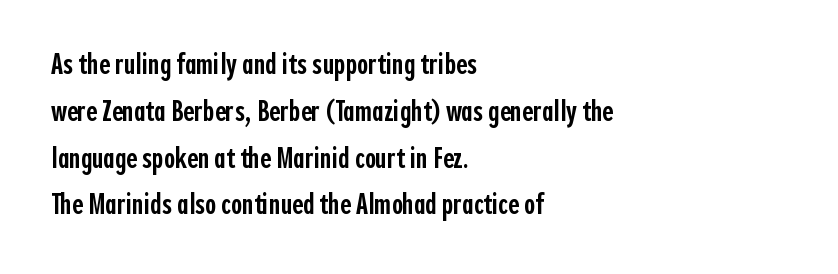
{"serif": "no", "italic": "no", "bold": "semi", "weight": "semibold", "width": "condensed", "x_height": "medium", "monospaced": "no", "underline": "no", "align": "left", "line_spacing": "normal", "line_spacing_ratio": 1.56, "letter_spacing": "normal", "letter_spacing_em": 0.0, "glyph_px": 30}
